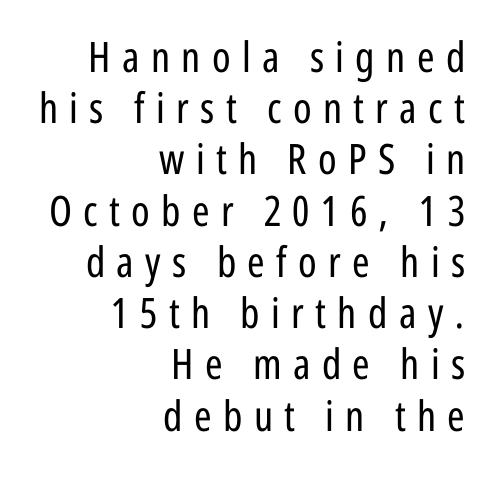
The image shows 42 px regular-weight, condensed sans-serif type, upright; set right-aligned, line spacing 1.22x, unusually wide letter spacing (+0.27 em), not underlined; low stroke contrast and a medium x-height.
